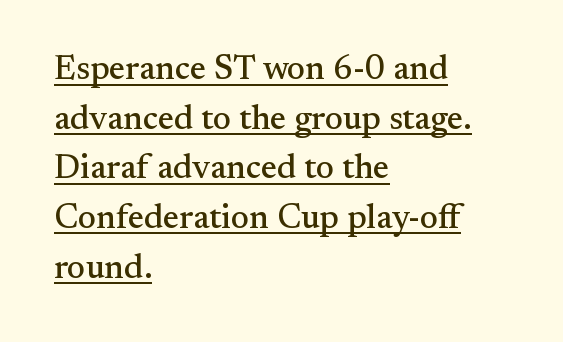
Q: Is the text italic (slanted)? A: No, it is upright.
Q: Is the typeface a serif or a sans-serif typeface? A: Serif.
Q: Is the text underlined? A: Yes.
Q: How is the paragraph aligned? A: Left-aligned.
Q: Is the spacing between letters normal or unusually wide? A: Normal.
Q: Is the spacing between lines tight, normal or loose? A: Normal.
Q: Width (condensed, normal, or wide)? A: Normal.
Q: Stroke contrast? A: Medium.
Q: x-height? A: Small.
Q: Monospaced? A: No.
